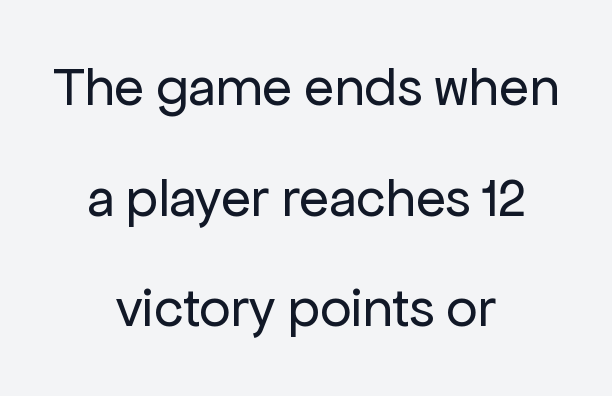
{"serif": "no", "italic": "no", "bold": "no", "weight": "regular", "width": "normal", "stroke_contrast": "low", "x_height": "medium", "monospaced": "no", "underline": "no", "align": "center", "line_spacing": "loose", "line_spacing_ratio": 2.01, "letter_spacing": "normal", "letter_spacing_em": 0.0, "glyph_px": 55}
